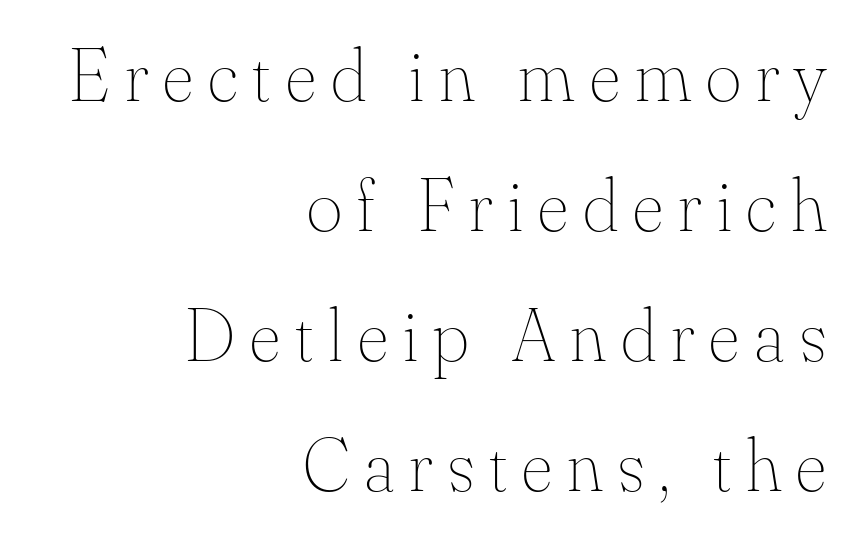
Q: Is the text bold? A: No.
Q: Is the text italic (slanted)? A: No, it is upright.
Q: Is the text underlined? A: No.
Q: How is the paragraph aligned? A: Right-aligned.
Q: Is the spacing between letters normal or unusually wide? A: Unusually wide.
Q: Width (condensed, normal, or wide)? A: Normal.
Q: Stroke contrast? A: Medium.
Q: x-height? A: Small.
Q: Monospaced? A: No.
